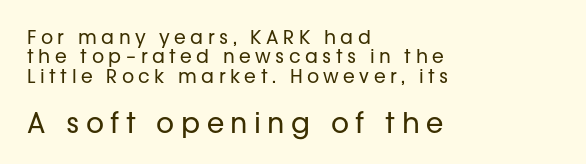
These glyphs show unthickened strokes, regular width or finer. Reading down the block, your eye returns to a fixed left position each line. Unlike a traditional serif, this face leaves its strokes unadorned. This sample uses expanded letter spacing, leaving extra air between glyphs. Characters remain perfectly vertical along every line.
